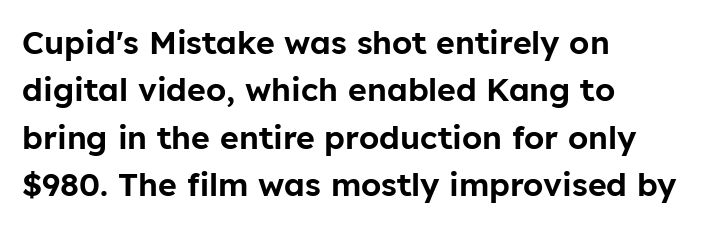
{"serif": "no", "italic": "no", "width": "normal", "stroke_contrast": "low", "x_height": "medium", "monospaced": "no", "underline": "no", "align": "left", "line_spacing": "normal", "line_spacing_ratio": 1.48, "letter_spacing": "normal", "letter_spacing_em": 0.0, "glyph_px": 32}
